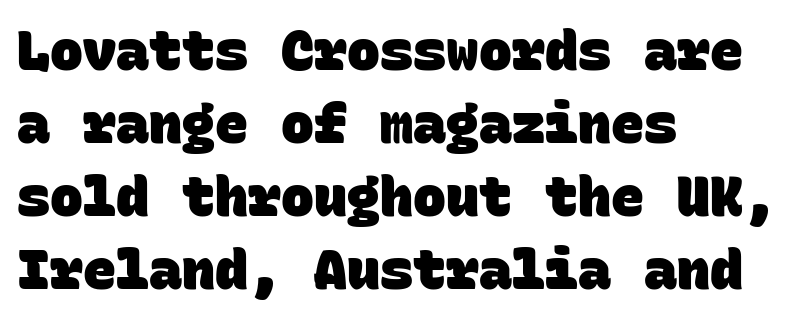
Each letter, wide or thin by design, is forced into the same width here. Notice how thick the strokes are: this is what a full bold looks like. These lines are set flush left with a ragged right edge. The line texture is even and compact thanks to regular tracking. Anything drawn beneath the words? Only blank space. Reading down the column, the eye jumps a familiar distance to each next line.
